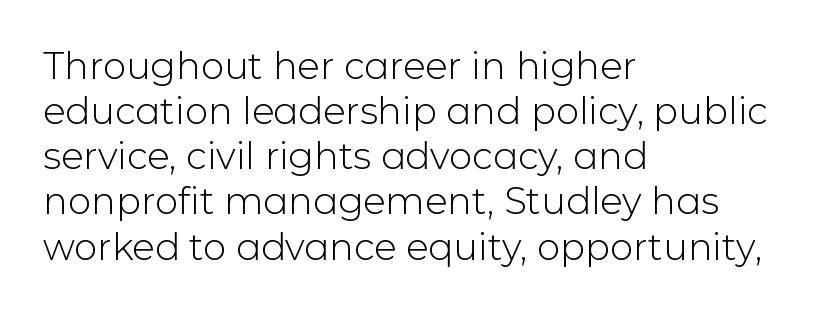
Q: Is the text bold? A: No.
Q: Is the text italic (slanted)? A: No, it is upright.
Q: Is the typeface a serif or a sans-serif typeface? A: Sans-serif.
Q: Is the text underlined? A: No.
Q: How is the paragraph aligned? A: Left-aligned.
Q: Is the spacing between letters normal or unusually wide? A: Normal.
Q: Width (condensed, normal, or wide)? A: Normal.
Q: Stroke contrast? A: Low.
Q: x-height? A: Medium.
Q: Monospaced? A: No.
